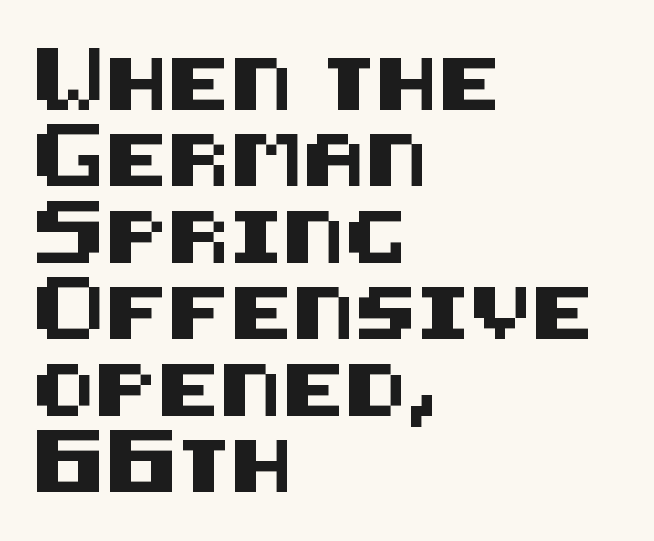
The image shows 52 px sans-serif type, upright; set left-aligned, normal line spacing (1.47x), normal letter spacing, not underlined; medium stroke contrast and a large x-height.
